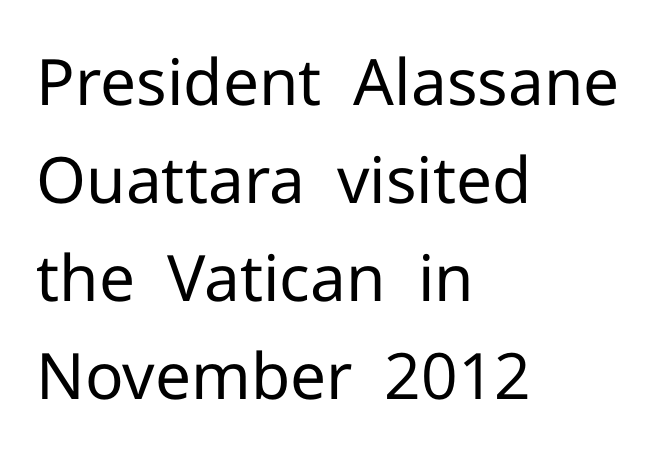
Spacing between characters is what you'd get straight out of the box. The leading is moderate, giving the passage an even texture. Just letters on the line, the space beneath them empty. The typesetting does not lean heavy: it is not bold. Horizontal alignment here is leftward, the default for most running prose. The face used here is proportionally spaced, like ordinary book or web type.
